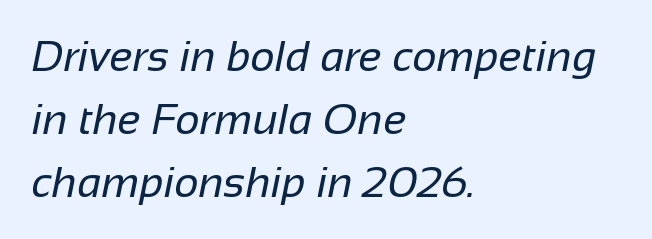
The block of text has a typical density, with ordinary space between rows. The baseline area is clear. Each letter keeps its own natural width here, so spacing adapts to shape. Caption: face not bold, strokes unweighted.
